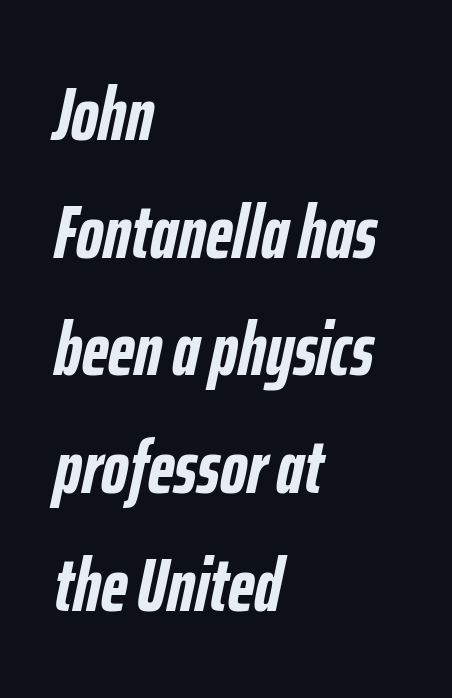
{"italic": "yes", "lean": "right", "slant_degrees": 12, "bold": "yes", "weight": "semibold", "width": "condensed", "stroke_contrast": "low", "x_height": "medium", "monospaced": "no", "underline": "no", "align": "left", "line_spacing": "normal", "line_spacing_ratio": 1.57, "letter_spacing": "normal", "letter_spacing_em": 0.0, "glyph_px": 75}
